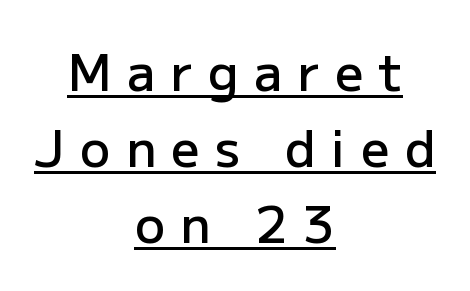
Q: Is the text bold? A: Semi-bold.
Q: Is the text italic (slanted)? A: No, it is upright.
Q: Is the typeface a serif or a sans-serif typeface? A: Sans-serif.
Q: Is the text underlined? A: Yes.
Q: How is the paragraph aligned? A: Centered.
Q: Is the spacing between letters normal or unusually wide? A: Unusually wide.
Q: Is the spacing between lines tight, normal or loose? A: Normal.
Q: Width (condensed, normal, or wide)? A: Normal.
Q: Stroke contrast? A: Low.
Q: x-height? A: Medium.
Q: Monospaced? A: No.
